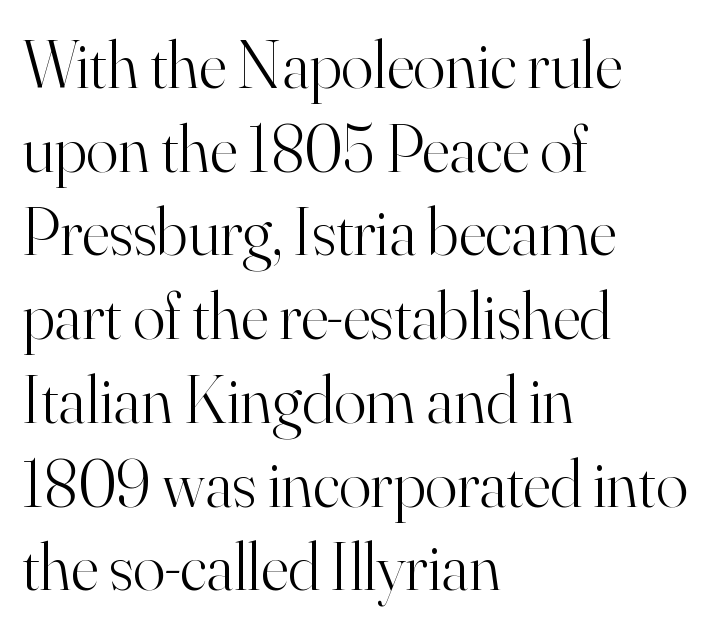
The image shows 67 px light serif type, upright; set left-aligned, normal line spacing (1.25x), normal letter spacing, not underlined; high stroke contrast and a small x-height.
